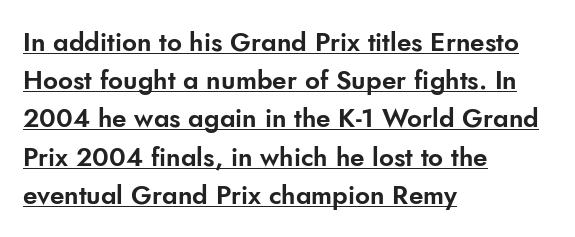
The image shows 26 px text type, upright; set left-aligned, normal line spacing (1.47x), normal letter spacing, underlined.
